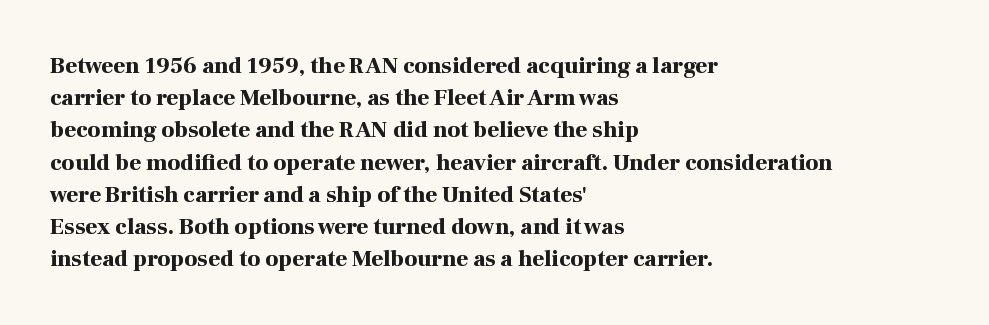
Q: Is the text bold? A: Yes.
Q: Is the text italic (slanted)? A: No, it is upright.
Q: Is the text underlined? A: No.
Q: How is the paragraph aligned? A: Left-aligned.
Q: Is the spacing between letters normal or unusually wide? A: Normal.
Q: Is the spacing between lines tight, normal or loose? A: Normal.
